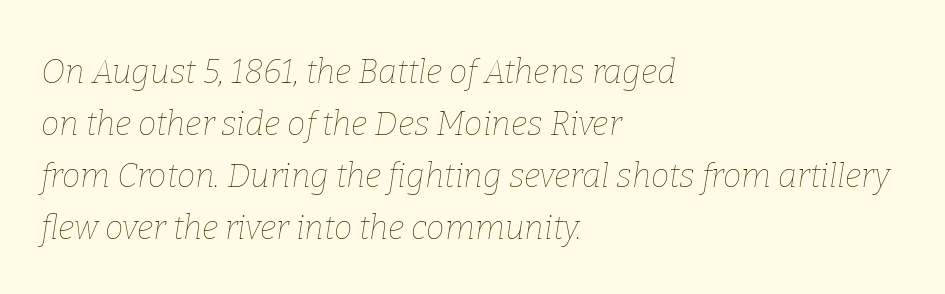
The image shows 33 px thin type, italic (leaning right); set left-aligned, normal line spacing (1.58x), normal letter spacing, not underlined; low stroke contrast and a medium x-height.
